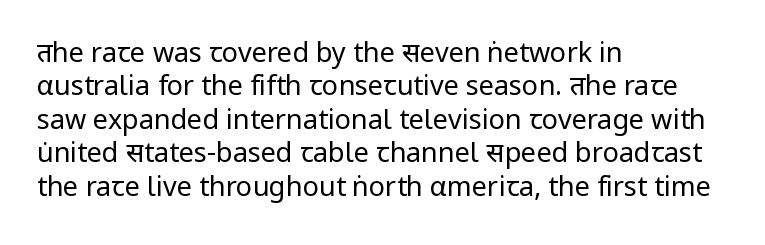
No letter is thick-stroked: the sample isn't bold. This rendering leaves character spacing at its baseline value. A bare baseline throughout the passage. Line beginnings align vertically; line endings do not. This sample uses an upright cut, with every glyph sitting square on the baseline.
